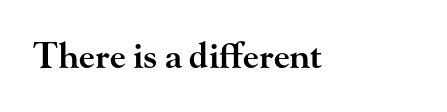
{"serif": "yes", "italic": "no", "bold": "semi", "weight": "semibold", "width": "wide", "stroke_contrast": "high", "x_height": "small", "monospaced": "no", "underline": "no", "letter_spacing": "normal", "letter_spacing_em": 0.0, "glyph_px": 35}
